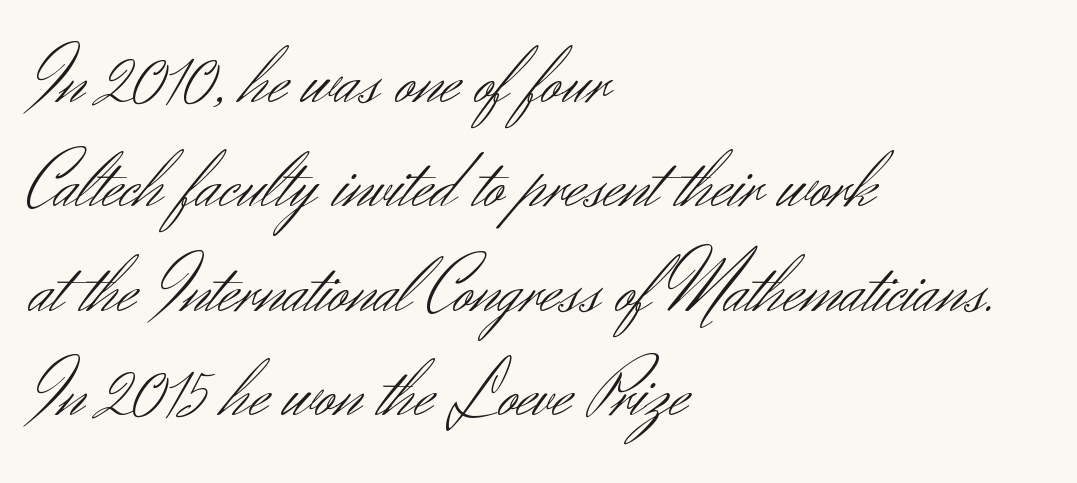
The image shows 79 px light sans-serif type; set left-aligned, normal line spacing (1.32x), normal letter spacing, not underlined; medium stroke contrast and a small x-height.
